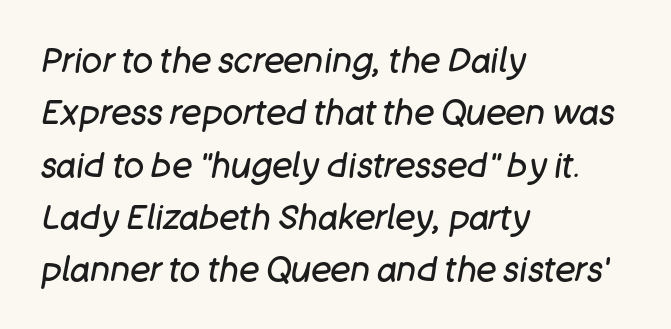
Q: Is the text bold? A: No.
Q: Is the text italic (slanted)? A: Yes, it leans right by about 11 degrees.
Q: Is the text underlined? A: No.
Q: How is the paragraph aligned? A: Left-aligned.
Q: Is the spacing between letters normal or unusually wide? A: Normal.
Q: Is the spacing between lines tight, normal or loose? A: Normal.
Q: Width (condensed, normal, or wide)? A: Normal.
Q: Stroke contrast? A: Low.
Q: x-height? A: Large.
Q: Monospaced? A: No.
